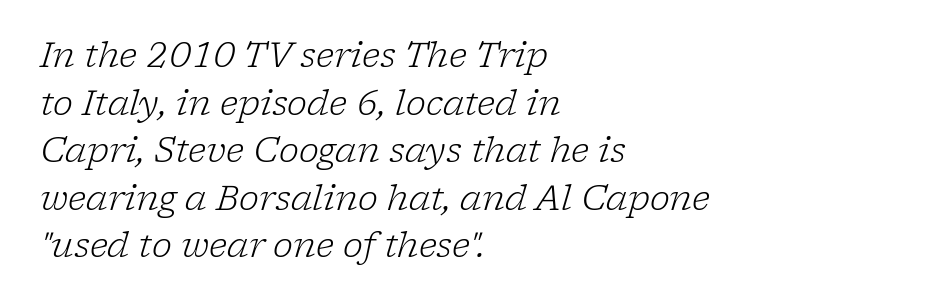
Each letter keeps its own natural width here, so spacing adapts to shape. This rendering leaves character spacing at its baseline value. Each letter's strokes conclude with small projecting serifs. The specimen reads as italic at a glance.
